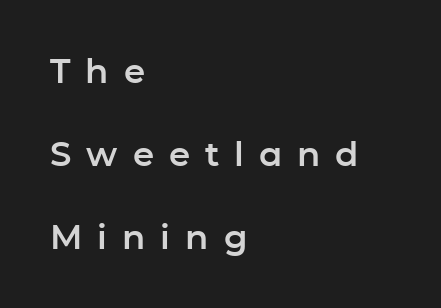
Q: Is the text italic (slanted)? A: No, it is upright.
Q: Is the typeface a serif or a sans-serif typeface? A: Sans-serif.
Q: Is the text underlined? A: No.
Q: How is the paragraph aligned? A: Left-aligned.
Q: Is the spacing between letters normal or unusually wide? A: Unusually wide.
Q: Is the spacing between lines tight, normal or loose? A: Loose.
Q: Width (condensed, normal, or wide)? A: Normal.
Q: Stroke contrast? A: Low.
Q: x-height? A: Medium.
Q: Monospaced? A: No.
